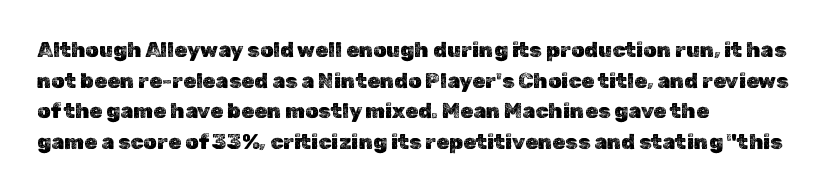
Q: Is the text italic (slanted)? A: No, it is upright.
Q: Is the text underlined? A: No.
Q: How is the paragraph aligned? A: Left-aligned.
Q: Is the spacing between letters normal or unusually wide? A: Normal.
Q: Is the spacing between lines tight, normal or loose? A: Normal.
